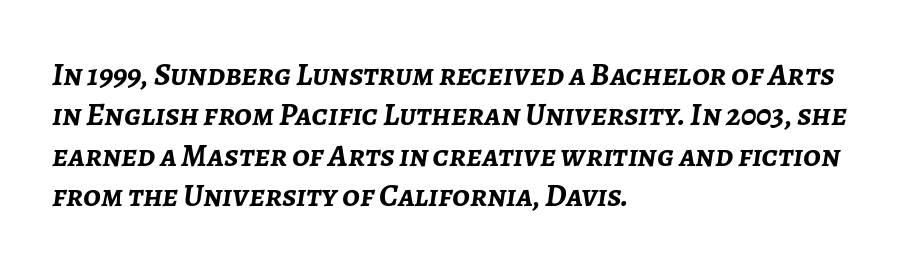
Q: Is the text bold? A: Yes.
Q: Is the text italic (slanted)? A: Yes, it leans right by about 7 degrees.
Q: Is the text underlined? A: No.
Q: How is the paragraph aligned? A: Left-aligned.
Q: Is the spacing between letters normal or unusually wide? A: Normal.
Q: Is the spacing between lines tight, normal or loose? A: Normal.
Q: Width (condensed, normal, or wide)? A: Normal.
Q: Stroke contrast? A: Low.
Q: x-height? A: Medium.
Q: Monospaced? A: No.
